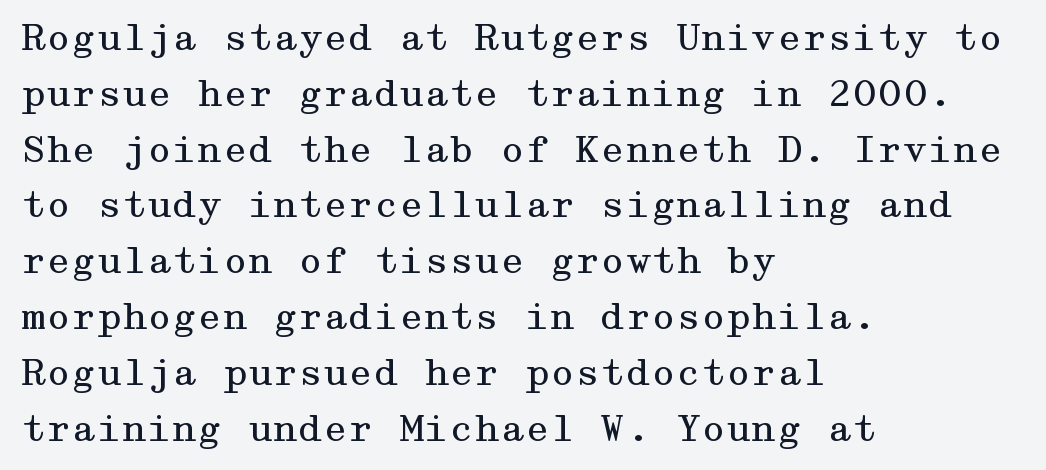
The image shows 36 px regular-weight, wide serif type, upright; set left-aligned, normal line spacing (1.55x), normal letter spacing, not underlined; medium stroke contrast and a medium x-height.
